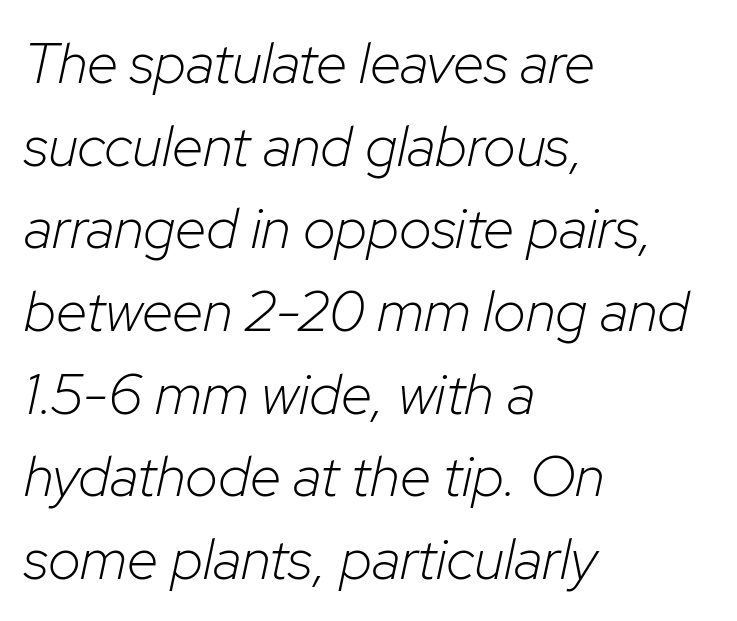
Q: Is the text bold? A: No.
Q: Is the text italic (slanted)? A: Yes, it leans right by about 12 degrees.
Q: Is the text underlined? A: No.
Q: How is the paragraph aligned? A: Left-aligned.
Q: Is the spacing between letters normal or unusually wide? A: Normal.
Q: Is the spacing between lines tight, normal or loose? A: Normal.
Q: Width (condensed, normal, or wide)? A: Normal.
Q: Stroke contrast? A: Low.
Q: x-height? A: Medium.
Q: Monospaced? A: No.
